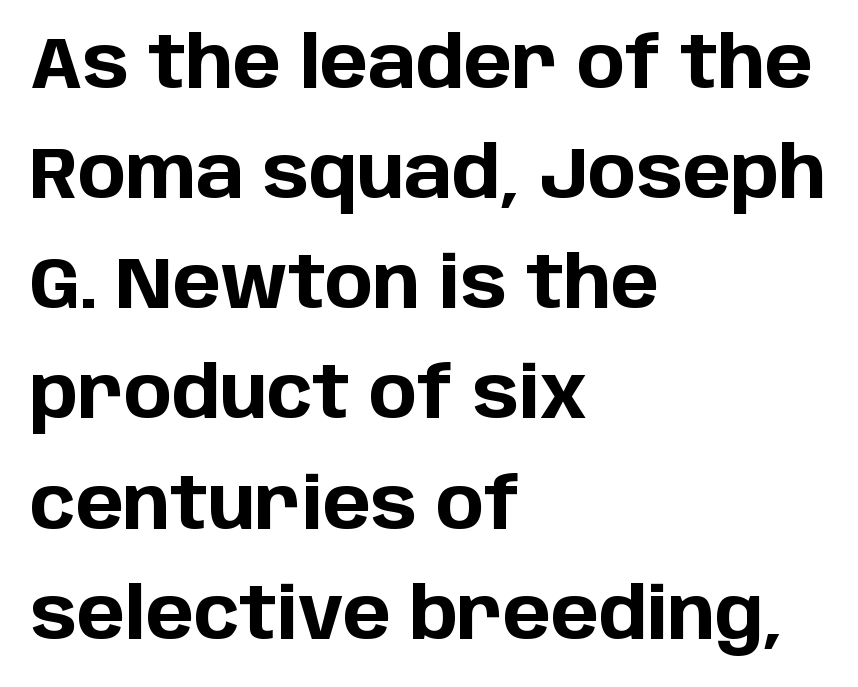
The image shows 72 px bold sans-serif type, upright; set left-aligned, normal line spacing (1.53x), normal letter spacing, not underlined; low stroke contrast and a large x-height.
